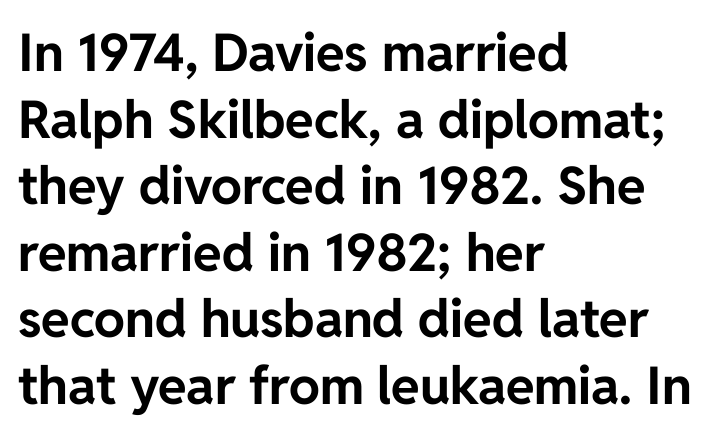
The image shows 52 px bold sans-serif type, upright; set left-aligned, normal line spacing (1.28x), normal letter spacing, not underlined; low stroke contrast and a medium x-height.
